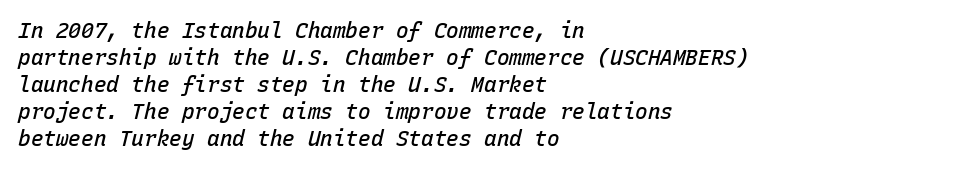
Q: Is the text bold? A: Semi-bold.
Q: Is the text italic (slanted)? A: Yes, it leans right by about 15 degrees.
Q: Is the text underlined? A: No.
Q: How is the paragraph aligned? A: Left-aligned.
Q: Is the spacing between letters normal or unusually wide? A: Normal.
Q: Is the spacing between lines tight, normal or loose? A: Normal.
